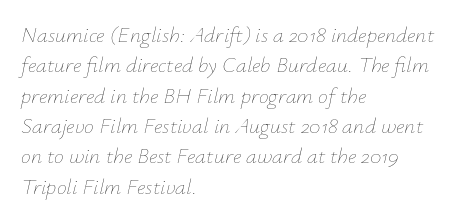
{"italic": "yes", "lean": "right", "slant_degrees": 12, "bold": "no", "underline": "no", "align": "left", "line_spacing": "normal", "line_spacing_ratio": 1.38, "letter_spacing": "normal", "letter_spacing_em": 0.0, "glyph_px": 22}
